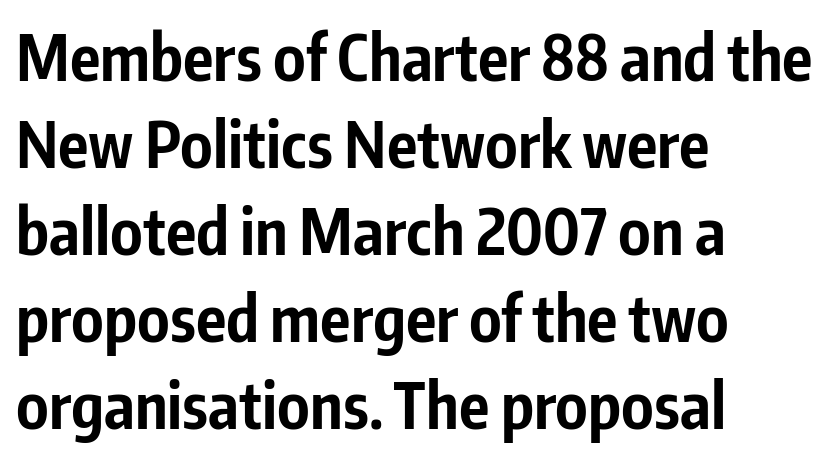
Typographically, this falls in the sans-serif category. Standard letterfit; no display-style spreading of the glyphs. Do the characters align in a grid? No, the font is proportional. Notice how descenders clear the ascenders below comfortably — that's standard leading. The gap between lines stays unmarked.
